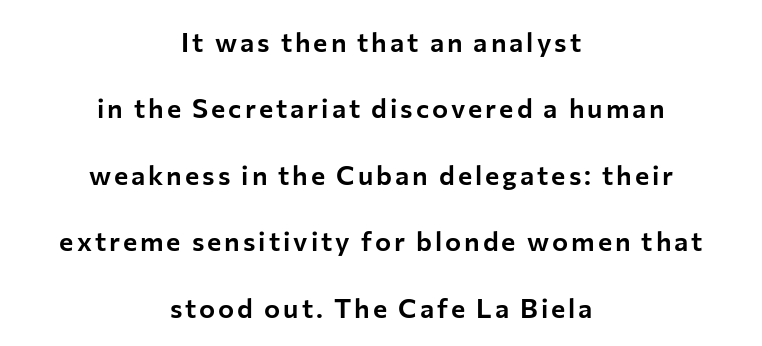
The image shows 27 px text type, upright; set centered, loose line spacing (2.46x), not underlined.
